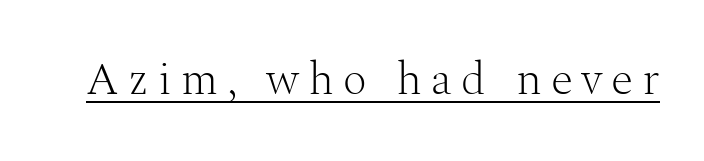
Q: Is the text bold? A: No.
Q: Is the text italic (slanted)? A: No, it is upright.
Q: Is the typeface a serif or a sans-serif typeface? A: Serif.
Q: Is the text underlined? A: Yes.
Q: Is the spacing between letters normal or unusually wide? A: Unusually wide.
Q: Width (condensed, normal, or wide)? A: Normal.
Q: Stroke contrast? A: Medium.
Q: x-height? A: Medium.
Q: Monospaced? A: No.
